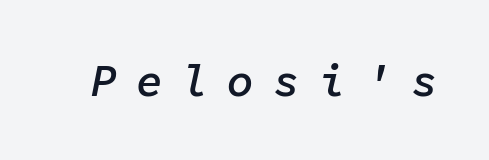
{"italic": "yes", "lean": "right", "slant_degrees": 11, "bold": "semi", "weight": "semibold", "width": "normal", "stroke_contrast": "low", "x_height": "medium", "monospaced": "yes", "underline": "no", "letter_spacing": "wide", "letter_spacing_em": 0.42, "glyph_px": 45}
